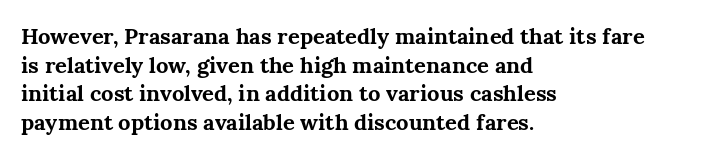
Teacher's note: observe the even left margin — that is flush-left alignment. You can tell it's not italic because the verticals are truly vertical. Words float on clear page, feet unadorned. The letterforms sit shoulder to shoulder at normal distance.
